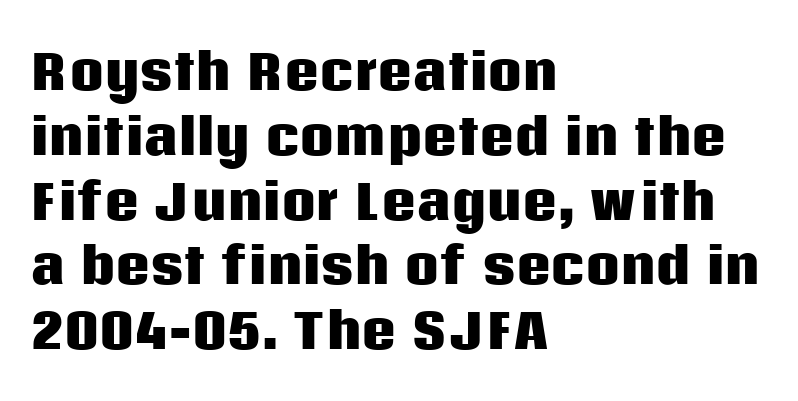
The specimen omits any rule beneath the text block's lines. All the whitespace from short lines collects on the right. Every stem runs plumb, perpendicular to the baseline. Is this a fixed-width face? No — the glyphs have proportional, varying widths. Evenly set lines give the paragraph a standard silhouette.
